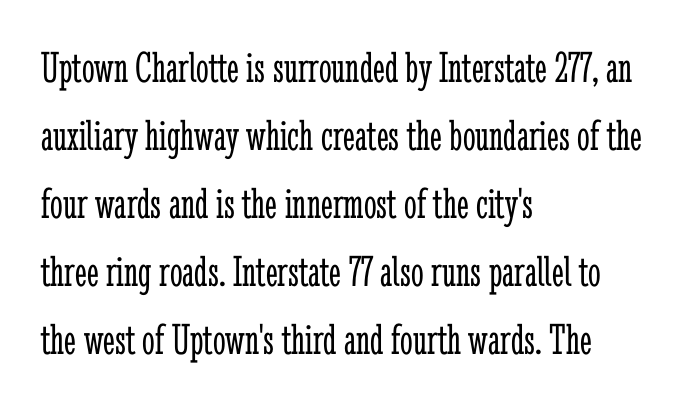
Q: Is the text bold? A: No.
Q: Is the text italic (slanted)? A: No, it is upright.
Q: Is the typeface a serif or a sans-serif typeface? A: Serif.
Q: Is the text underlined? A: No.
Q: How is the paragraph aligned? A: Left-aligned.
Q: Is the spacing between letters normal or unusually wide? A: Normal.
Q: Is the spacing between lines tight, normal or loose? A: Normal.
Q: Width (condensed, normal, or wide)? A: Condensed.
Q: Stroke contrast? A: Low.
Q: x-height? A: Medium.
Q: Monospaced? A: No.
